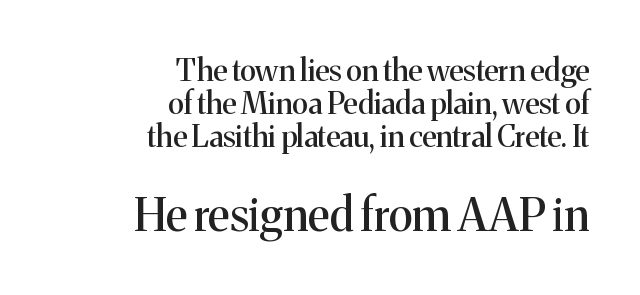
{"serif": "yes", "italic": "no", "width": "normal", "stroke_contrast": "medium", "x_height": "medium", "monospaced": "no", "underline": "no", "align": "right", "line_spacing": "tight", "line_spacing_ratio": 1.1, "letter_spacing": "normal", "letter_spacing_em": 0.0, "larger_block": "second", "size_ratio": 1.5, "glyph_px": 45}
